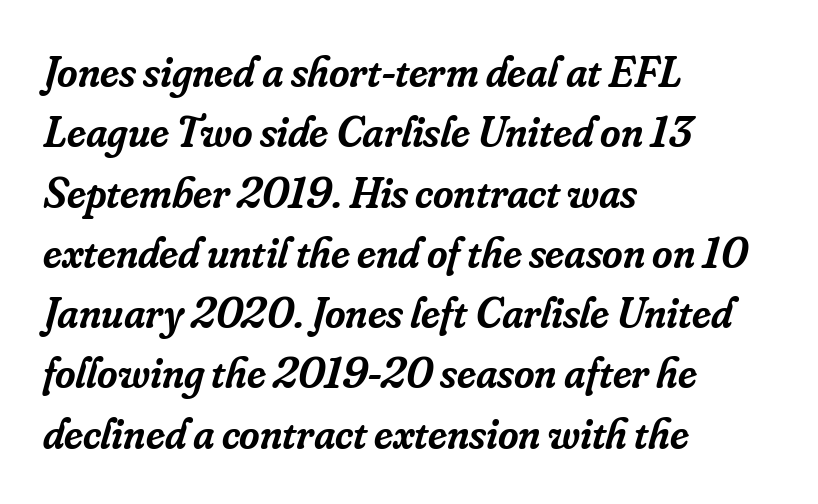
Q: Is the text bold? A: Semi-bold.
Q: Is the text italic (slanted)? A: Yes, it leans right by about 16 degrees.
Q: Is the typeface a serif or a sans-serif typeface? A: Serif.
Q: Is the text underlined? A: No.
Q: How is the paragraph aligned? A: Left-aligned.
Q: Is the spacing between letters normal or unusually wide? A: Normal.
Q: Is the spacing between lines tight, normal or loose? A: Normal.
Q: Width (condensed, normal, or wide)? A: Normal.
Q: Stroke contrast? A: Low.
Q: x-height? A: Small.
Q: Monospaced? A: No.
